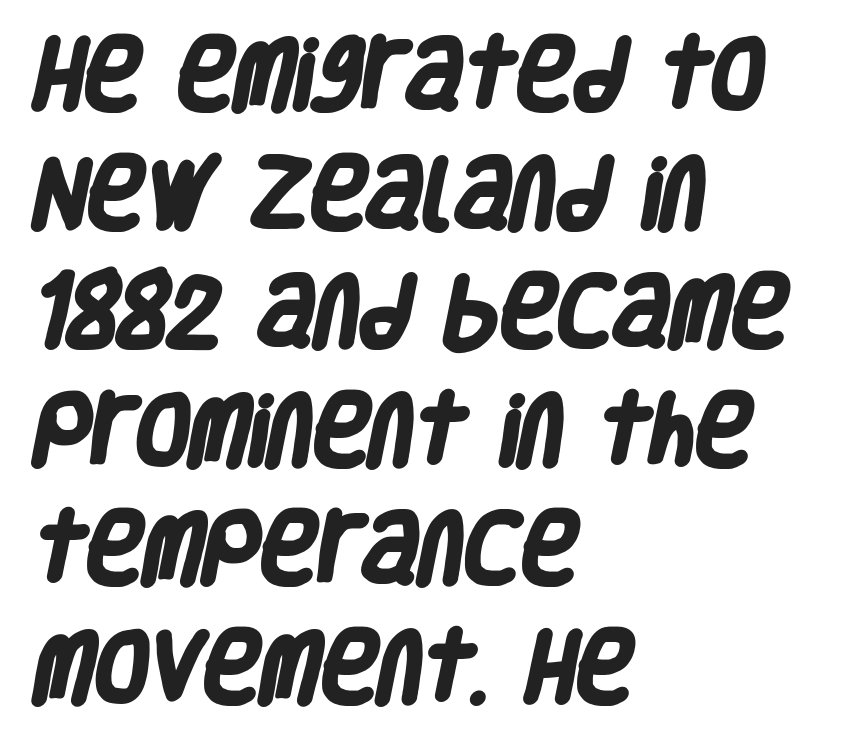
Q: Is the text bold? A: Yes.
Q: Is the typeface a serif or a sans-serif typeface? A: Sans-serif.
Q: Is the text underlined? A: No.
Q: How is the paragraph aligned? A: Left-aligned.
Q: Is the spacing between letters normal or unusually wide? A: Normal.
Q: Is the spacing between lines tight, normal or loose? A: Normal.
Q: Width (condensed, normal, or wide)? A: Condensed.
Q: Stroke contrast? A: Low.
Q: x-height? A: Large.
Q: Monospaced? A: No.
